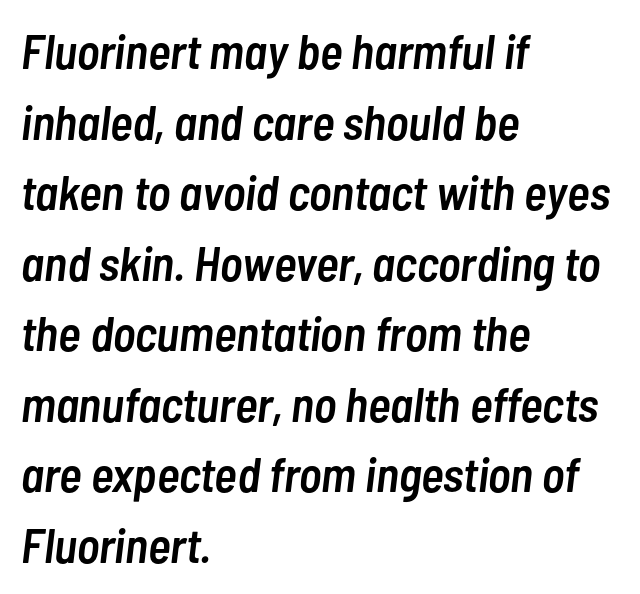
The image shows 48 px semibold, condensed type, italic (leaning right); set left-aligned, normal line spacing (1.47x), normal letter spacing, not underlined; low stroke contrast and a medium x-height.
